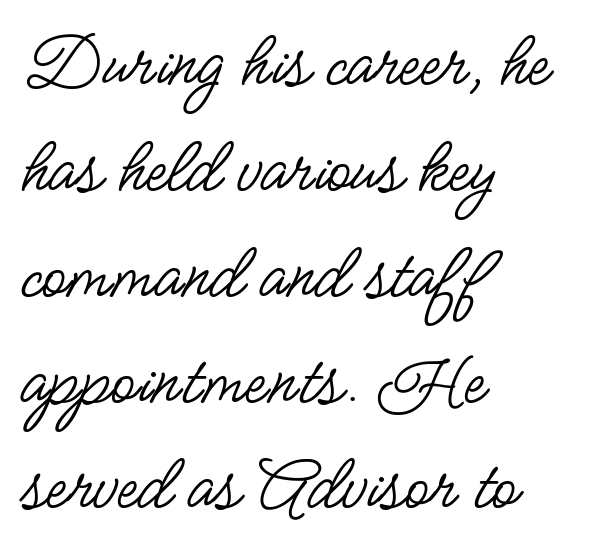
Q: Is the text bold? A: No.
Q: Is the text italic (slanted)? A: Yes.
Q: Is the typeface a serif or a sans-serif typeface? A: Sans-serif.
Q: Is the text underlined? A: No.
Q: How is the paragraph aligned? A: Left-aligned.
Q: Is the spacing between letters normal or unusually wide? A: Normal.
Q: Is the spacing between lines tight, normal or loose? A: Normal.
Q: Width (condensed, normal, or wide)? A: Condensed.
Q: Stroke contrast? A: Low.
Q: x-height? A: Small.
Q: Monospaced? A: No.
